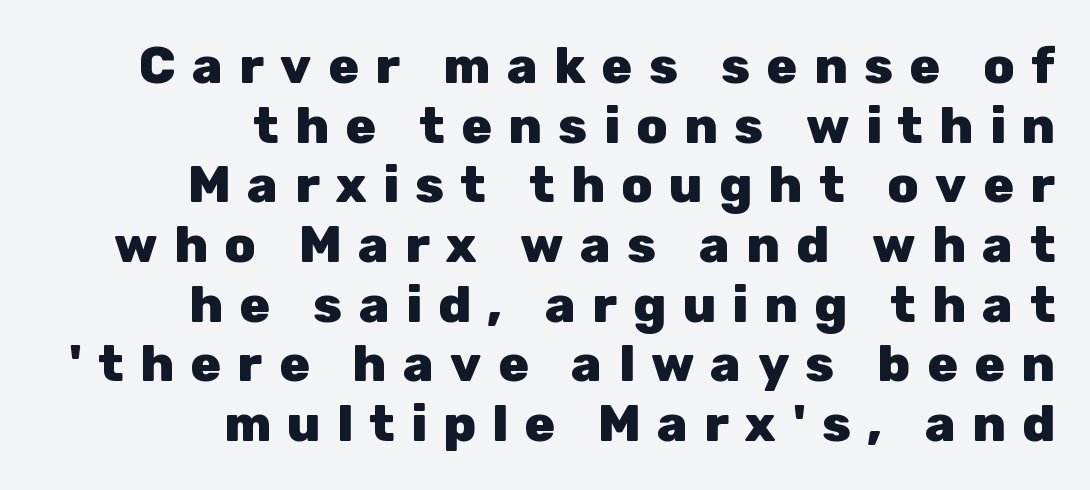
Q: Is the text bold? A: Yes.
Q: Is the text italic (slanted)? A: No, it is upright.
Q: Is the typeface a serif or a sans-serif typeface? A: Sans-serif.
Q: Is the text underlined? A: No.
Q: How is the paragraph aligned? A: Right-aligned.
Q: Is the spacing between letters normal or unusually wide? A: Unusually wide.
Q: Width (condensed, normal, or wide)? A: Normal.
Q: Stroke contrast? A: Low.
Q: x-height? A: Medium.
Q: Monospaced? A: No.
